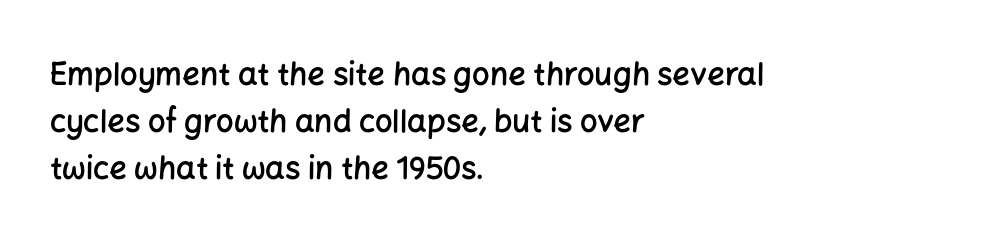
{"serif": "no", "italic": "no", "bold": "semi", "weight": "semibold", "width": "normal", "stroke_contrast": "low", "x_height": "medium", "monospaced": "no", "underline": "no", "align": "left", "line_spacing": "normal", "line_spacing_ratio": 1.52, "letter_spacing": "normal", "letter_spacing_em": 0.0, "glyph_px": 31}
